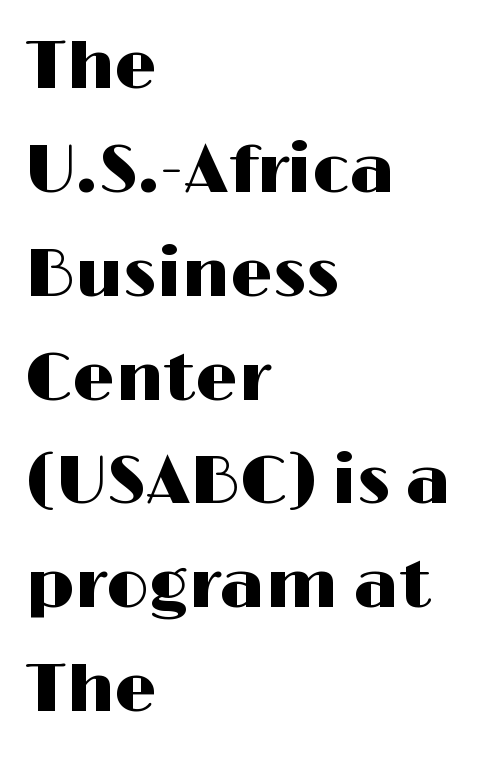
{"serif": "no", "italic": "no", "width": "wide", "stroke_contrast": "high", "x_height": "medium", "monospaced": "no", "underline": "no", "align": "left", "line_spacing": "normal", "line_spacing_ratio": 1.55, "letter_spacing": "normal", "letter_spacing_em": 0.0, "glyph_px": 67}
